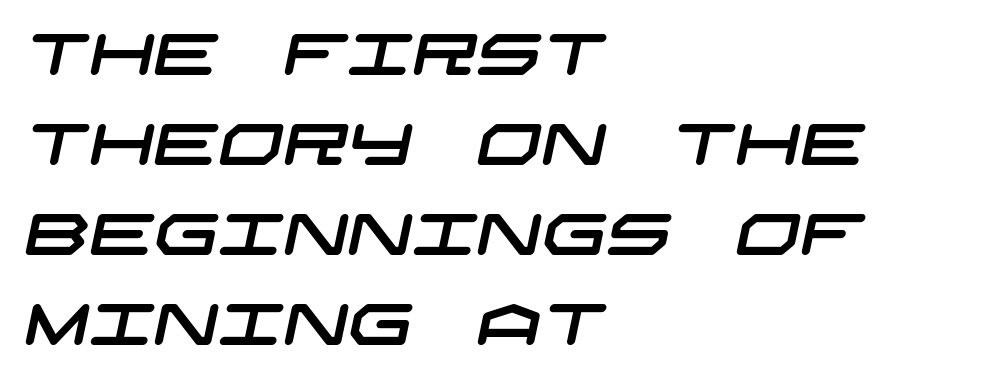
{"serif": "no", "width": "wide", "stroke_contrast": "low", "x_height": "large", "underline": "no", "align": "left", "line_spacing": "normal", "line_spacing_ratio": 1.58, "letter_spacing": "normal", "letter_spacing_em": 0.0, "glyph_px": 57}
